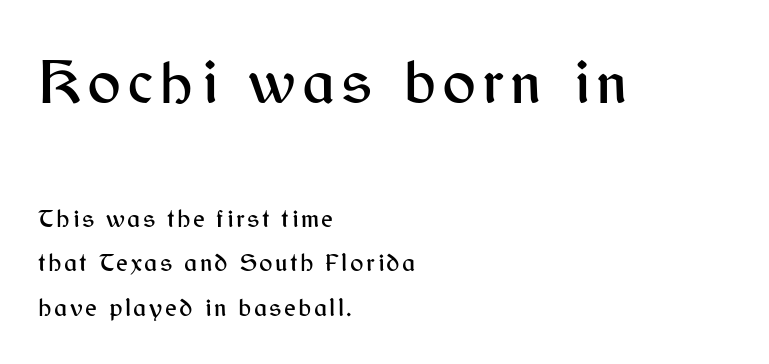
{"serif": "no", "italic": "no", "width": "normal", "stroke_contrast": "medium", "x_height": "medium", "monospaced": "no", "underline": "no", "align": "left", "line_spacing_ratio": 1.78, "larger_block": "first", "size_ratio": 2.52, "glyph_px": 63}
